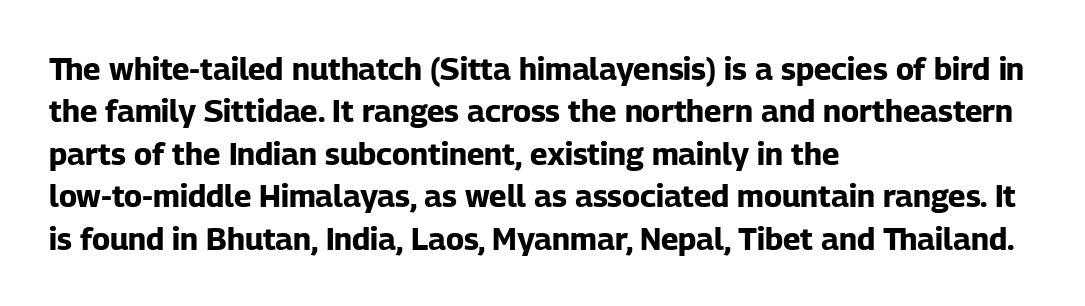
Q: Is the text bold? A: Yes.
Q: Is the text italic (slanted)? A: No, it is upright.
Q: Is the typeface a serif or a sans-serif typeface? A: Sans-serif.
Q: Is the text underlined? A: No.
Q: How is the paragraph aligned? A: Left-aligned.
Q: Is the spacing between letters normal or unusually wide? A: Normal.
Q: Is the spacing between lines tight, normal or loose? A: Normal.
Q: Width (condensed, normal, or wide)? A: Normal.
Q: Stroke contrast? A: Low.
Q: x-height? A: Medium.
Q: Monospaced? A: No.
